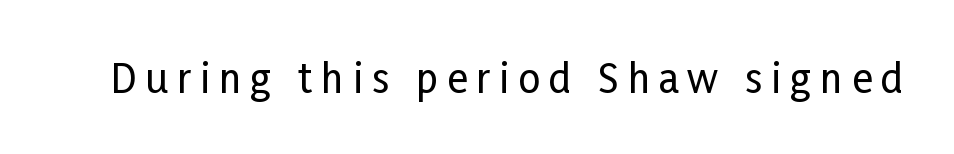
Unlike italic type, these characters show no tilt at all. Proportional: the letters do not fall into vertical columns. Only glyphs here, with clear space below each row. Type style note: lacks serifs. Loose tracking; the words dissolve into strings of separated letters.
